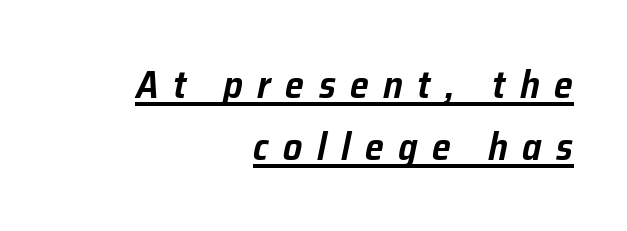
Q: Is the text italic (slanted)? A: Yes, it leans right by about 12 degrees.
Q: Is the text underlined? A: Yes.
Q: How is the paragraph aligned? A: Right-aligned.
Q: Is the spacing between letters normal or unusually wide? A: Unusually wide.
Q: Is the spacing between lines tight, normal or loose? A: Normal.
Q: Width (condensed, normal, or wide)? A: Normal.
Q: Stroke contrast? A: Low.
Q: x-height? A: Medium.
Q: Monospaced? A: No.
